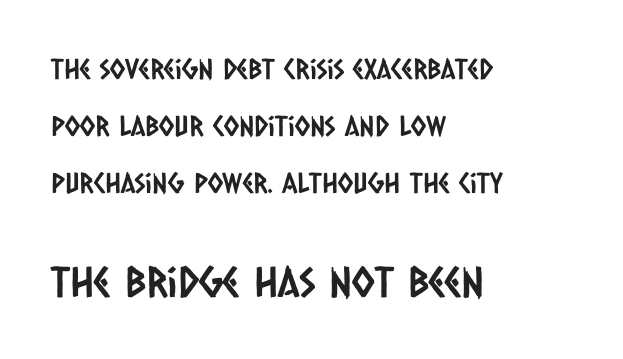
Q: Is the typeface a serif or a sans-serif typeface? A: Sans-serif.
Q: Is the text underlined? A: No.
Q: How is the paragraph aligned? A: Left-aligned.
Q: Is the spacing between letters normal or unusually wide? A: Normal.
Q: Is the spacing between lines tight, normal or loose? A: Loose.
Q: Which block of text is set in a larger size, the first (top) or the second (bottom)? A: The second (bottom) one.
Q: Width (condensed, normal, or wide)? A: Condensed.
Q: Stroke contrast? A: Low.
Q: x-height? A: Large.
Q: Monospaced? A: No.
